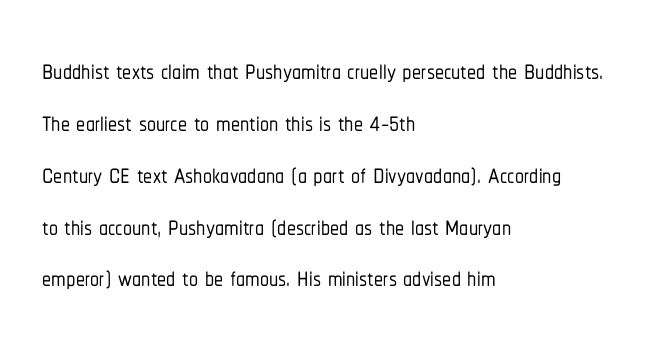
{"serif": "no", "italic": "no", "width": "condensed", "stroke_contrast": "low", "x_height": "medium", "monospaced": "no", "underline": "no", "align": "left", "line_spacing": "normal", "line_spacing_ratio": 1.44, "letter_spacing": "normal", "letter_spacing_em": 0.0, "glyph_px": 36}
